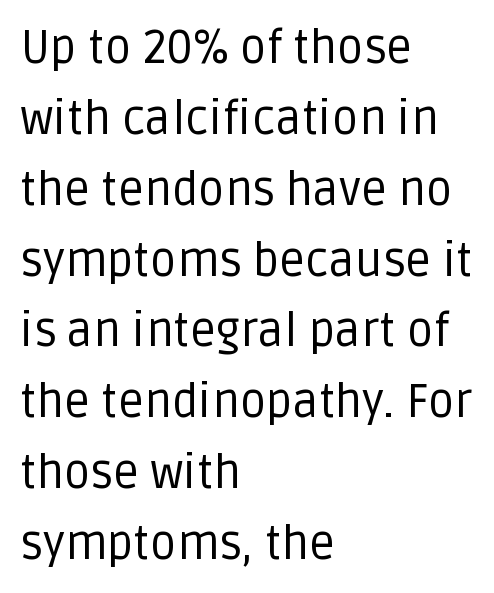
{"serif": "no", "italic": "no", "bold": "no", "weight": "regular", "width": "normal", "stroke_contrast": "low", "x_height": "large", "monospaced": "no", "underline": "no", "align": "left", "line_spacing": "normal", "line_spacing_ratio": 1.54, "letter_spacing": "normal", "letter_spacing_em": 0.0, "glyph_px": 46}
